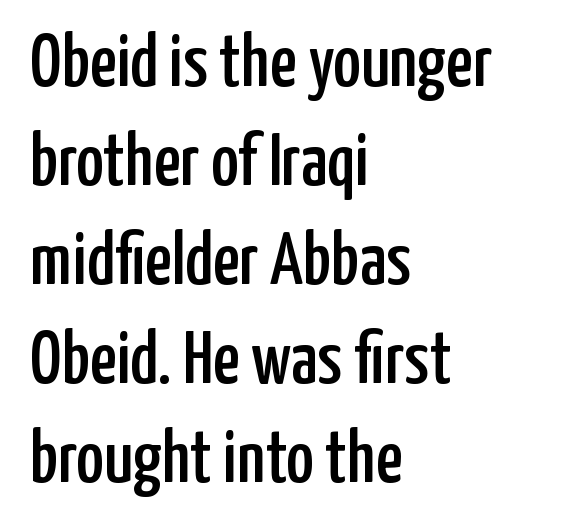
{"serif": "no", "italic": "no", "width": "condensed", "stroke_contrast": "low", "x_height": "medium", "monospaced": "no", "underline": "no", "align": "left", "line_spacing": "normal", "line_spacing_ratio": 1.32, "letter_spacing": "normal", "letter_spacing_em": 0.0, "glyph_px": 75}
